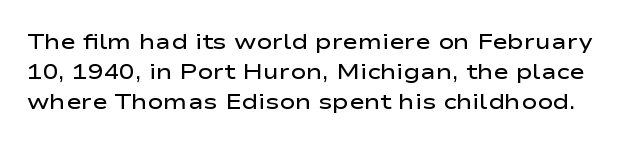
{"italic": "no", "bold": "semi", "underline": "no", "line_spacing": "normal", "line_spacing_ratio": 1.44, "letter_spacing": "normal", "letter_spacing_em": 0.0, "glyph_px": 21}
